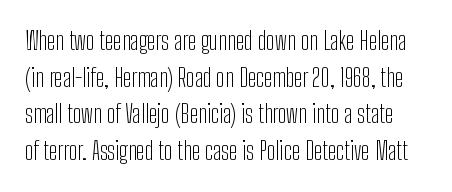
The letters stand straight up with perfectly vertical stems. Type without underlining. A quiet, ordinary-to-light weight characterises the typeface. Vertically, the passage feels balanced, rows spaced as you'd expect. Each word holds together tightly as a unit, with standard inter-letter gaps.
